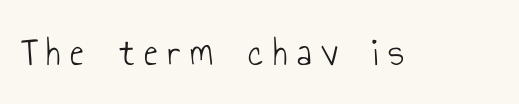
Characters remain perfectly vertical along every line. The passage shown is typeset with a sans-serif family. Varying glyph widths throughout — classic text-font behaviour. The letters look calm and open, with moderate or lighter stems.
